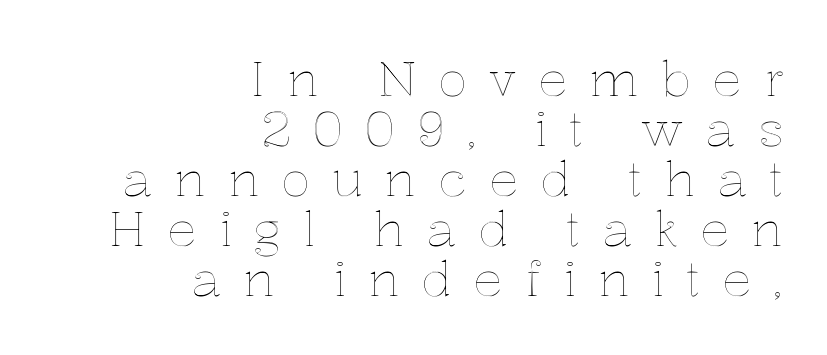
{"italic": "no", "width": "normal", "x_height": "medium", "monospaced": "no", "underline": "no", "align": "right", "line_spacing": "tight", "line_spacing_ratio": 1.02, "letter_spacing": "wide", "letter_spacing_em": 0.44, "glyph_px": 49}
